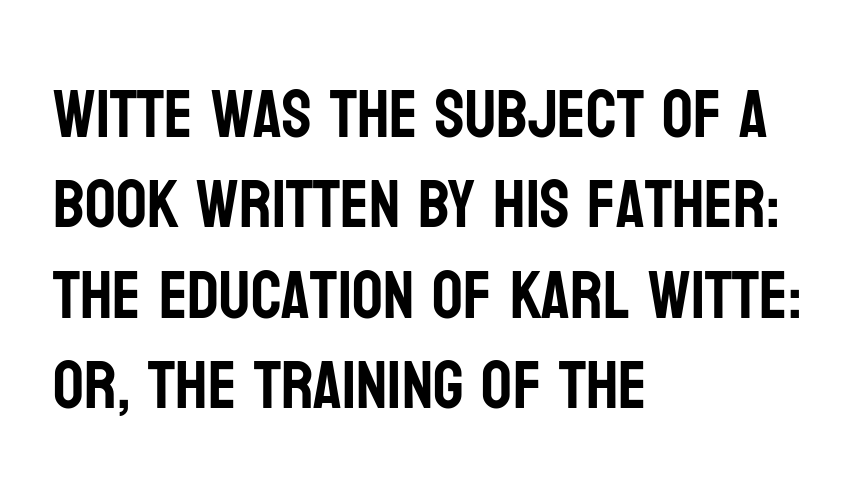
{"serif": "no", "italic": "no", "width": "condensed", "stroke_contrast": "low", "x_height": "large", "monospaced": "no", "underline": "no", "align": "left", "line_spacing": "normal", "line_spacing_ratio": 1.33, "letter_spacing": "normal", "letter_spacing_em": 0.0, "glyph_px": 68}
